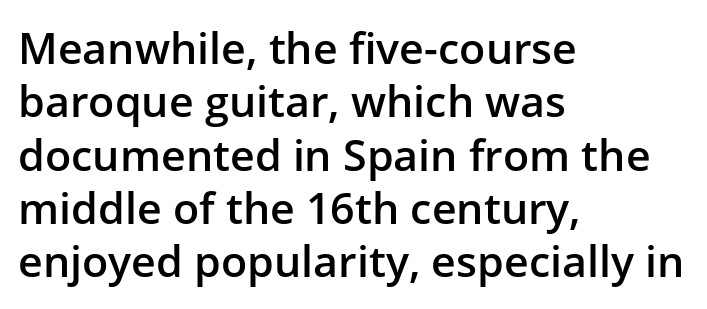
Q: Is the text bold? A: Semi-bold.
Q: Is the text italic (slanted)? A: No, it is upright.
Q: Is the typeface a serif or a sans-serif typeface? A: Sans-serif.
Q: Is the text underlined? A: No.
Q: How is the paragraph aligned? A: Left-aligned.
Q: Is the spacing between letters normal or unusually wide? A: Normal.
Q: Width (condensed, normal, or wide)? A: Normal.
Q: Stroke contrast? A: Low.
Q: x-height? A: Medium.
Q: Monospaced? A: No.
